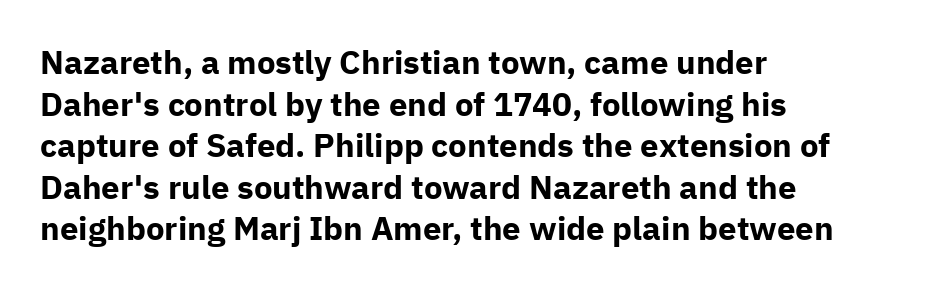
Q: Is the text bold? A: Yes.
Q: Is the text italic (slanted)? A: No, it is upright.
Q: Is the typeface a serif or a sans-serif typeface? A: Sans-serif.
Q: Is the text underlined? A: No.
Q: How is the paragraph aligned? A: Left-aligned.
Q: Is the spacing between letters normal or unusually wide? A: Normal.
Q: Is the spacing between lines tight, normal or loose? A: Normal.
Q: Width (condensed, normal, or wide)? A: Normal.
Q: Stroke contrast? A: Low.
Q: x-height? A: Medium.
Q: Monospaced? A: No.
